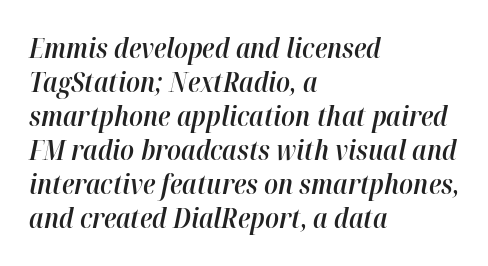
Q: Is the text bold? A: Semi-bold.
Q: Is the text italic (slanted)? A: Yes, it leans right by about 12 degrees.
Q: Is the text underlined? A: No.
Q: How is the paragraph aligned? A: Left-aligned.
Q: Is the spacing between letters normal or unusually wide? A: Normal.
Q: Is the spacing between lines tight, normal or loose? A: Normal.
